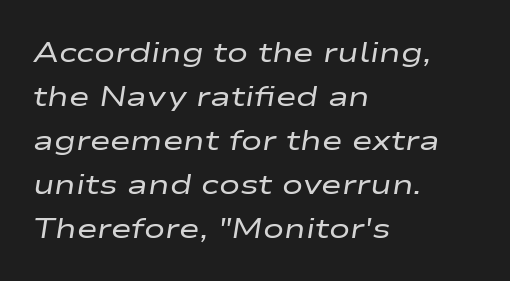
{"italic": "yes", "lean": "right", "slant_degrees": 9, "bold": "no", "weight": "regular", "width": "wide", "stroke_contrast": "low", "x_height": "medium", "monospaced": "no", "underline": "no", "align": "left", "line_spacing": "normal", "line_spacing_ratio": 1.57, "letter_spacing": "normal", "letter_spacing_em": 0.0, "glyph_px": 28}
